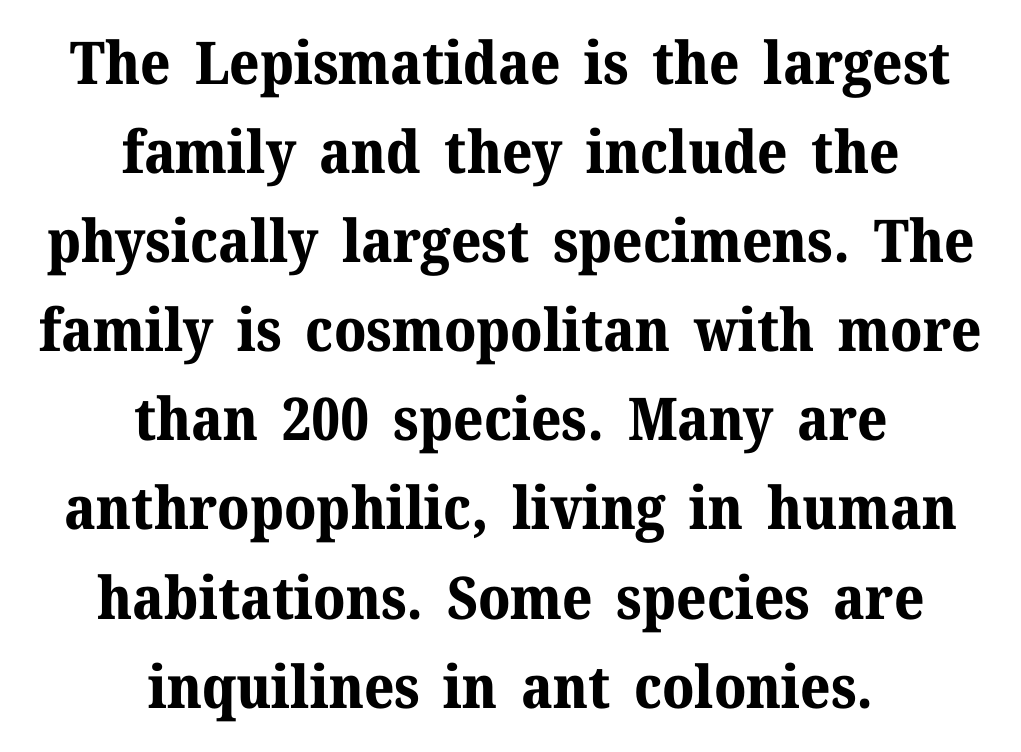
It's the straight-up-and-down kind of type. The passage shown has conventional tracking throughout. Horizontal bands of white between lines are of average thickness. Bold? Absolutely — the strokes are thick and heavy. The gap between lines stays unmarked.
